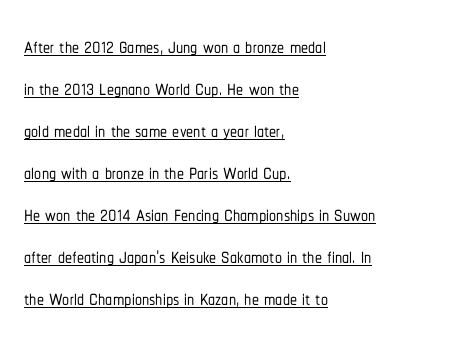
The rag falls on the right side of this text block. A typesetter would call this proportional, since set widths differ per character. Observe the absence of serifs on each vertical stroke in this sample. Italic? Not at all — the glyphs are vertical. The typesetter has applied underlining to the passage shown.
